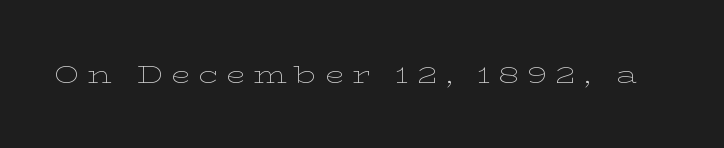
{"italic": "no", "bold": "no", "underline": "no", "letter_spacing": "wide", "letter_spacing_em": 0.32, "glyph_px": 25}
